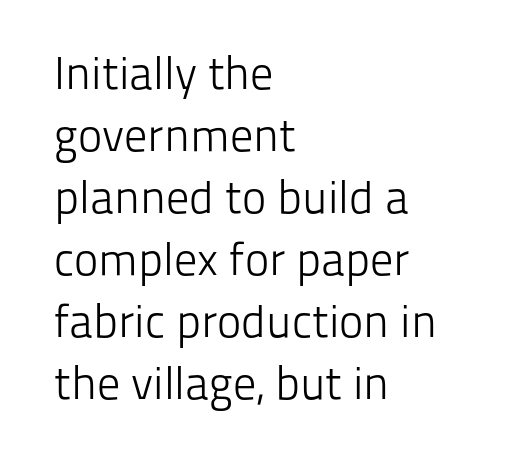
Vertically, the passage feels balanced, rows spaced as you'd expect. Each word holds together tightly as a unit, with standard inter-letter gaps. The letters carry no serifs — their stems end cleanly without finishing strokes. When letters stand straight like this, we call the style roman or upright.
